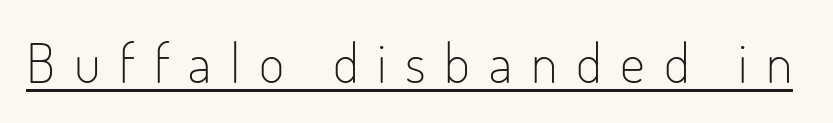
Q: Is the text bold? A: No.
Q: Is the text italic (slanted)? A: No, it is upright.
Q: Is the typeface a serif or a sans-serif typeface? A: Sans-serif.
Q: Is the text underlined? A: Yes.
Q: Is the spacing between letters normal or unusually wide? A: Unusually wide.
Q: Width (condensed, normal, or wide)? A: Condensed.
Q: Stroke contrast? A: Low.
Q: x-height? A: Small.
Q: Monospaced? A: No.
